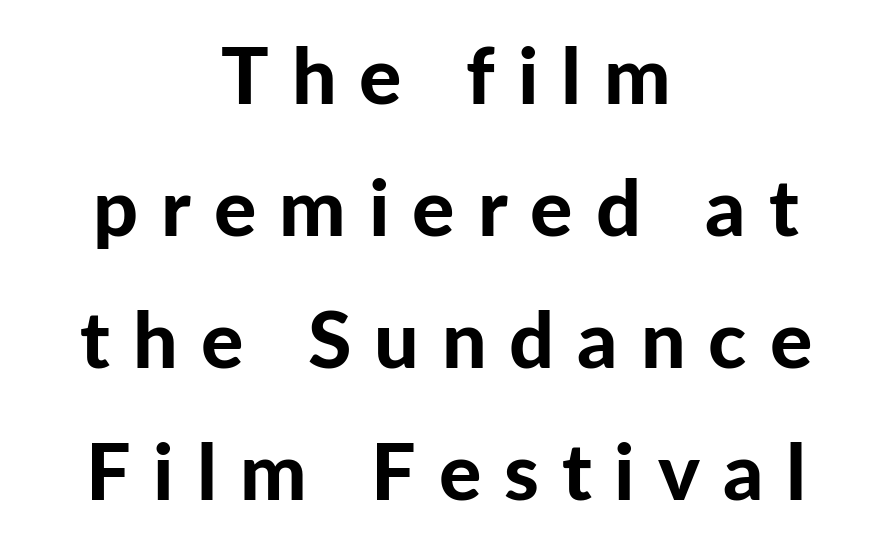
Q: Is the text bold? A: Yes.
Q: Is the text italic (slanted)? A: No, it is upright.
Q: Is the typeface a serif or a sans-serif typeface? A: Sans-serif.
Q: Is the text underlined? A: No.
Q: How is the paragraph aligned? A: Centered.
Q: Is the spacing between letters normal or unusually wide? A: Unusually wide.
Q: Is the spacing between lines tight, normal or loose? A: Normal.
Q: Width (condensed, normal, or wide)? A: Normal.
Q: Stroke contrast? A: Low.
Q: x-height? A: Medium.
Q: Monospaced? A: No.
